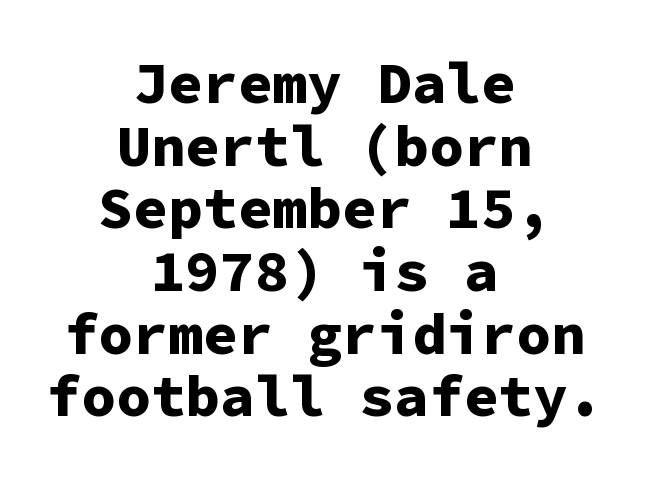
{"serif": "no", "italic": "no", "bold": "yes", "weight": "bold", "width": "normal", "stroke_contrast": "low", "x_height": "medium", "monospaced": "yes", "underline": "no", "align": "center", "line_spacing": "tight", "line_spacing_ratio": 1.08, "letter_spacing": "normal", "letter_spacing_em": 0.0, "glyph_px": 58}
